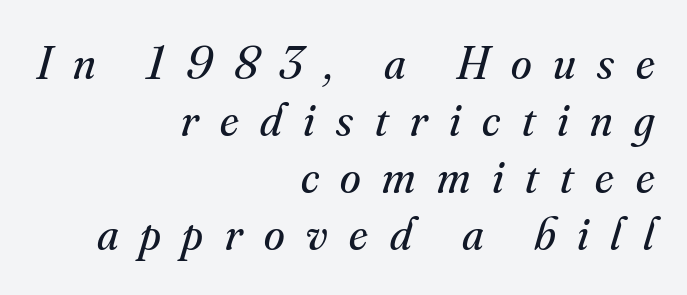
{"serif": "yes", "italic": "yes", "lean": "right", "slant_degrees": 16, "bold": "no", "weight": "regular", "width": "normal", "stroke_contrast": "medium", "x_height": "small", "monospaced": "no", "underline": "no", "align": "right", "line_spacing_ratio": 1.21, "letter_spacing": "wide", "letter_spacing_em": 0.46, "glyph_px": 47}
